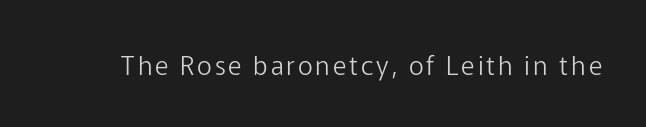
Q: Is the text bold? A: No.
Q: Is the text italic (slanted)? A: No, it is upright.
Q: Is the text underlined? A: No.
